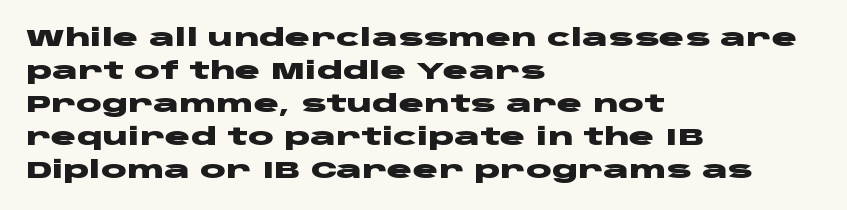
{"italic": "no", "bold": "yes", "underline": "no", "align": "left", "line_spacing": "normal", "line_spacing_ratio": 1.37, "letter_spacing": "normal", "letter_spacing_em": 0.0, "glyph_px": 24}
